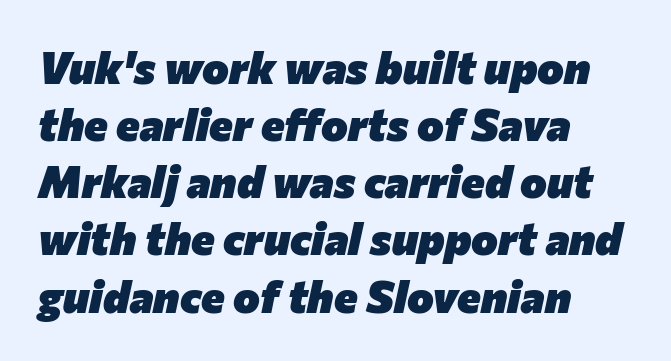
How heavy is the stroke? Heavy — this is a bold. Is this a fixed-width face? No — the glyphs have proportional, varying widths. Vertically, the passage feels balanced, rows spaced as you'd expect. Default kerning and tracking; the words read as compact shapes.
